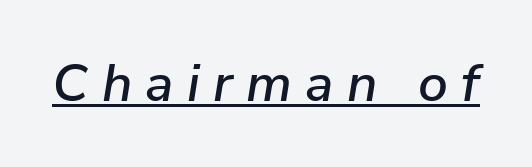
Q: Is the text italic (slanted)? A: Yes, it leans right by about 9 degrees.
Q: Is the text underlined? A: Yes.
Q: Is the spacing between letters normal or unusually wide? A: Unusually wide.
Q: Width (condensed, normal, or wide)? A: Normal.
Q: Stroke contrast? A: Low.
Q: x-height? A: Medium.
Q: Monospaced? A: No.
